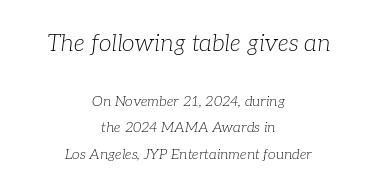
{"italic": "yes", "lean": "right", "slant_degrees": 7, "bold": "no", "underline": "no", "align": "center", "line_spacing": "loose", "line_spacing_ratio": 1.92, "letter_spacing": "normal", "letter_spacing_em": 0.0, "larger_block": "first", "size_ratio": 1.64, "glyph_px": 23}
